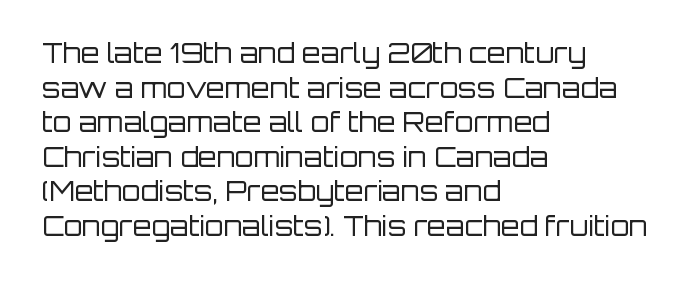
The image shows 27 px text type, upright; set left-aligned, normal line spacing (1.28x), normal letter spacing, not underlined.
